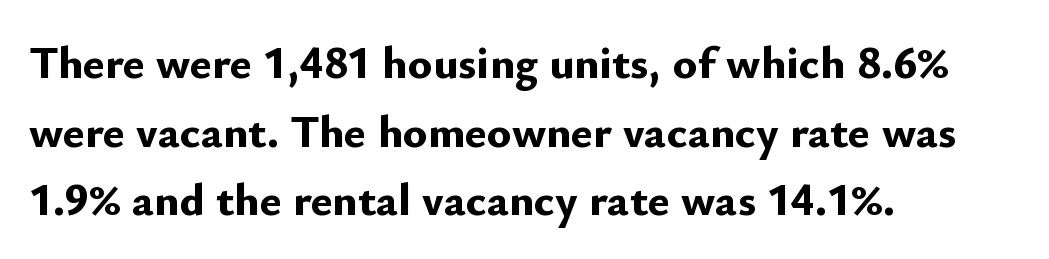
{"serif": "no", "italic": "no", "bold": "yes", "weight": "bold", "width": "normal", "stroke_contrast": "low", "x_height": "small", "monospaced": "no", "underline": "no", "align": "left", "line_spacing": "normal", "line_spacing_ratio": 1.49, "letter_spacing": "normal", "letter_spacing_em": 0.0, "glyph_px": 46}
